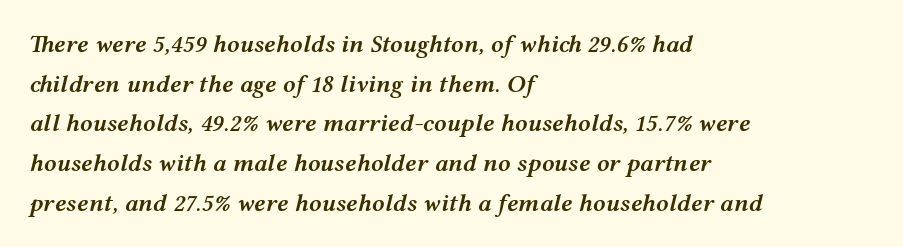
Typesetter's note: demi weight, one step under bold. The rendering anchors every line to the left-hand side. Reading down the column, the eye jumps a familiar distance to each next line. Any mark beneath the type? The region is blank.
